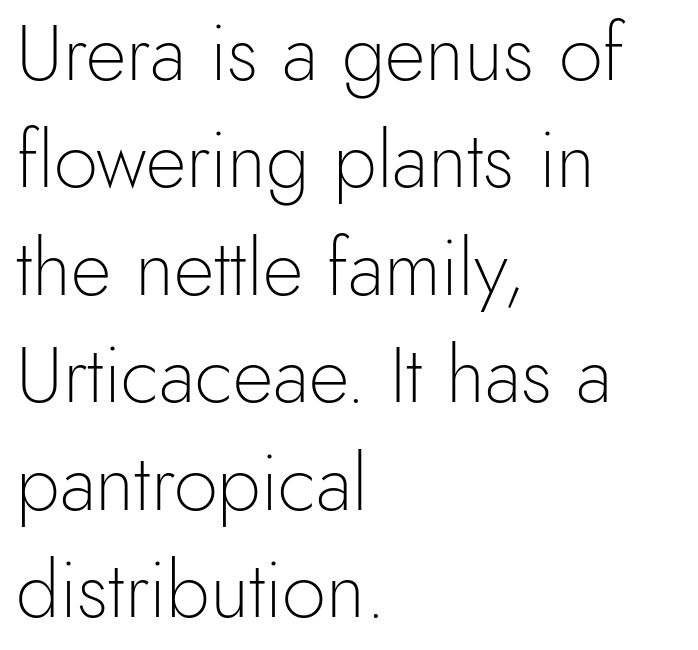
Q: Is the text bold? A: No.
Q: Is the text italic (slanted)? A: No, it is upright.
Q: Is the typeface a serif or a sans-serif typeface? A: Sans-serif.
Q: Is the text underlined? A: No.
Q: How is the paragraph aligned? A: Left-aligned.
Q: Is the spacing between letters normal or unusually wide? A: Normal.
Q: Is the spacing between lines tight, normal or loose? A: Normal.
Q: Width (condensed, normal, or wide)? A: Normal.
Q: x-height? A: Small.
Q: Monospaced? A: No.
